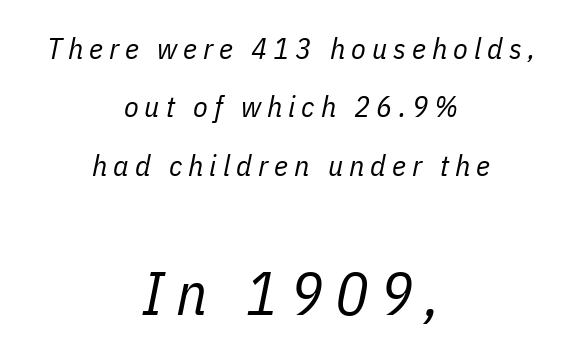
Q: Is the text bold? A: No.
Q: Is the text italic (slanted)? A: Yes, it leans right by about 11 degrees.
Q: Is the text underlined? A: No.
Q: How is the paragraph aligned? A: Centered.
Q: Is the spacing between letters normal or unusually wide? A: Unusually wide.
Q: Is the spacing between lines tight, normal or loose? A: Loose.
Q: Which block of text is set in a larger size, the first (top) or the second (bottom)? A: The second (bottom) one.
Q: Width (condensed, normal, or wide)? A: Condensed.
Q: Stroke contrast? A: Low.
Q: x-height? A: Medium.
Q: Monospaced? A: No.
